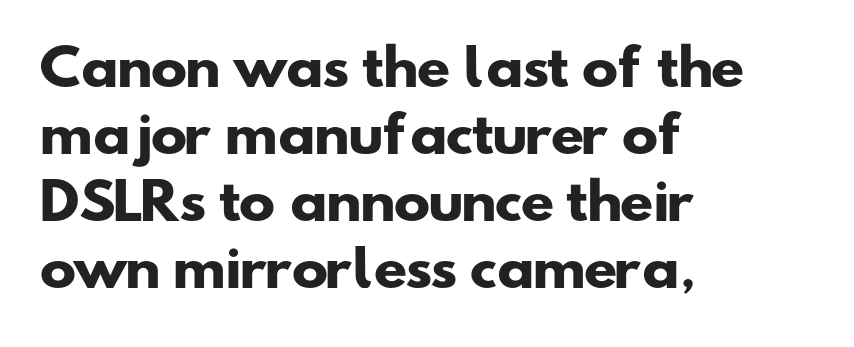
Q: Is the text bold? A: Yes.
Q: Is the typeface a serif or a sans-serif typeface? A: Sans-serif.
Q: Is the text underlined? A: No.
Q: How is the paragraph aligned? A: Left-aligned.
Q: Is the spacing between letters normal or unusually wide? A: Normal.
Q: Is the spacing between lines tight, normal or loose? A: Normal.
Q: Width (condensed, normal, or wide)? A: Wide.
Q: Stroke contrast? A: Low.
Q: x-height? A: Small.
Q: Monospaced? A: No.
